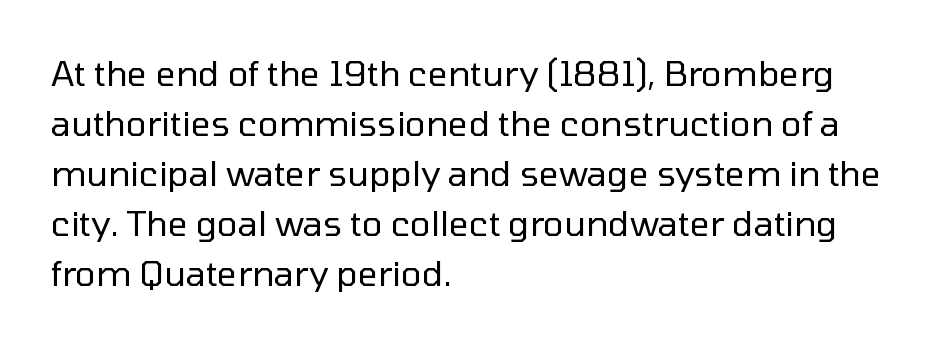
The image shows 35 px regular-weight sans-serif type, upright; set left-aligned, normal line spacing (1.43x), normal letter spacing, not underlined; low stroke contrast and a medium x-height.
